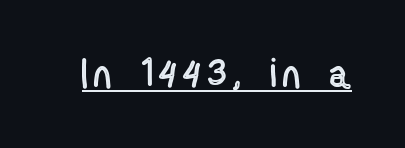
{"italic": "no", "width": "condensed", "x_height": "medium", "monospaced": "no", "underline": "yes", "glyph_px": 40}
